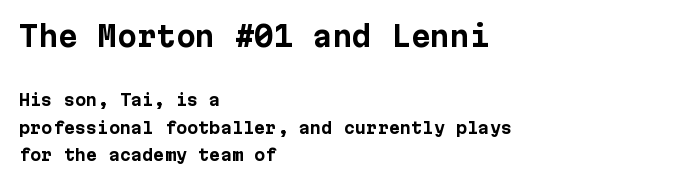
{"serif": "no", "italic": "no", "bold": "yes", "weight": "bold", "width": "normal", "stroke_contrast": "low", "x_height": "medium", "underline": "no", "align": "left", "line_spacing_ratio": 1.73, "letter_spacing": "normal", "letter_spacing_em": 0.0, "larger_block": "first", "size_ratio": 1.75, "glyph_px": 28}
